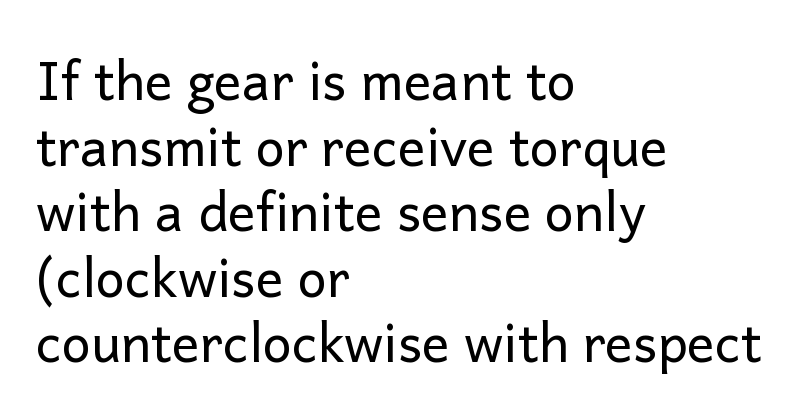
Q: Is the text bold? A: No.
Q: Is the text italic (slanted)? A: No, it is upright.
Q: Is the typeface a serif or a sans-serif typeface? A: Sans-serif.
Q: Is the text underlined? A: No.
Q: How is the paragraph aligned? A: Left-aligned.
Q: Is the spacing between letters normal or unusually wide? A: Normal.
Q: Is the spacing between lines tight, normal or loose? A: Normal.
Q: Width (condensed, normal, or wide)? A: Normal.
Q: Stroke contrast? A: Low.
Q: x-height? A: Medium.
Q: Monospaced? A: No.
